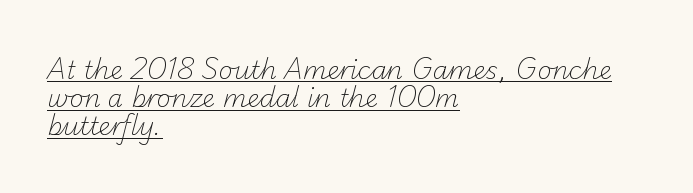
{"bold": "no", "underline": "yes", "align": "left", "line_spacing": "tight", "line_spacing_ratio": 1.13, "letter_spacing": "normal", "letter_spacing_em": 0.0, "glyph_px": 25}
